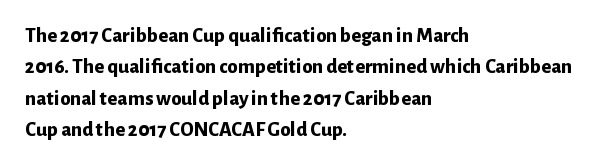
{"italic": "no", "bold": "yes", "underline": "no", "align": "left", "line_spacing": "normal", "line_spacing_ratio": 1.49, "letter_spacing": "normal", "letter_spacing_em": 0.0, "glyph_px": 21}
